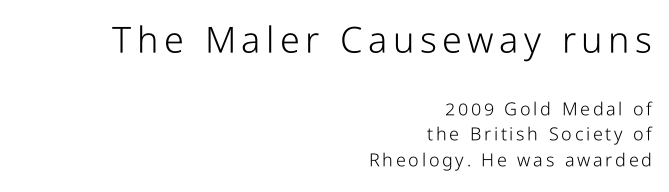
Here the first block reads like a headline and the second like body copy. One glance says typical: line gaps are just what's usual. A clean baseline with only descenders dipping below it. Each line ends at the same right margin while the left side varies. The letters look calm and open, with moderate or lighter stems. The letters advance in unequal steps, a hallmark of proportional type.
